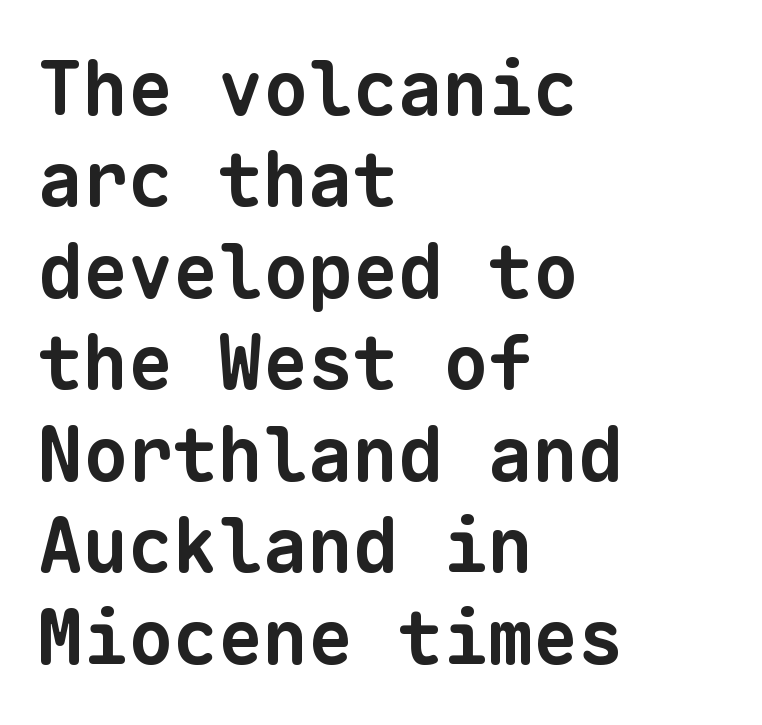
Are there feet on the stems? There aren't — it's a sans. Has an underline been added? It has not. Caption: standard tracking, unaltered. Notice how thick the strokes are: this is what a full bold looks like. Where is the straight margin? On the left. Every character here occupies the same horizontal width, giving the sample a typewriter-like rhythm.
